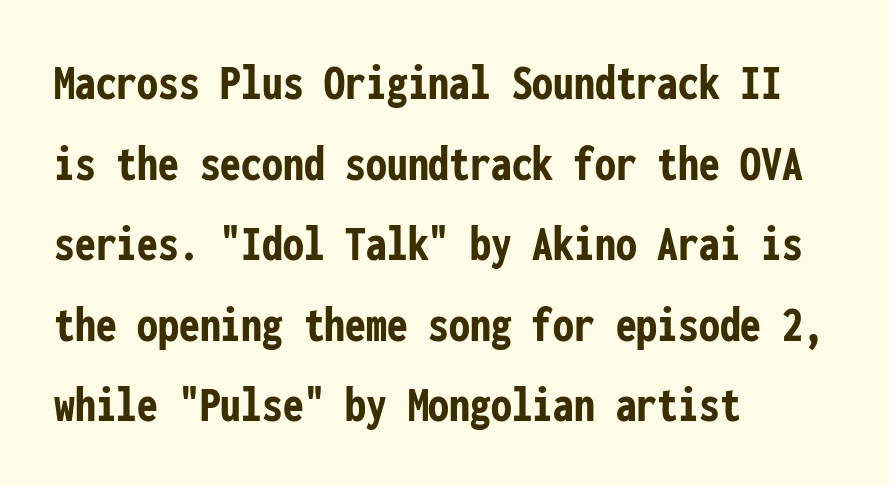
Q: Is the text bold? A: Yes.
Q: Is the text italic (slanted)? A: No, it is upright.
Q: Is the typeface a serif or a sans-serif typeface? A: Sans-serif.
Q: Is the text underlined? A: No.
Q: How is the paragraph aligned? A: Left-aligned.
Q: Is the spacing between letters normal or unusually wide? A: Normal.
Q: Is the spacing between lines tight, normal or loose? A: Normal.
Q: Width (condensed, normal, or wide)? A: Condensed.
Q: Stroke contrast? A: Low.
Q: x-height? A: Medium.
Q: Monospaced? A: Yes.
